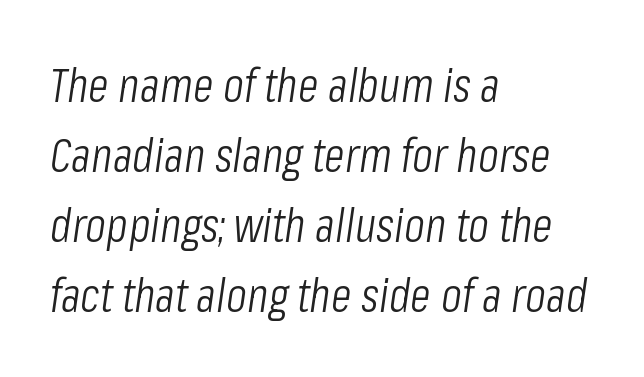
Q: Is the text bold? A: No.
Q: Is the text italic (slanted)? A: Yes, it leans right by about 8 degrees.
Q: Is the text underlined? A: No.
Q: How is the paragraph aligned? A: Left-aligned.
Q: Is the spacing between letters normal or unusually wide? A: Normal.
Q: Is the spacing between lines tight, normal or loose? A: Normal.
Q: Width (condensed, normal, or wide)? A: Condensed.
Q: Stroke contrast? A: Low.
Q: x-height? A: Medium.
Q: Monospaced? A: No.
